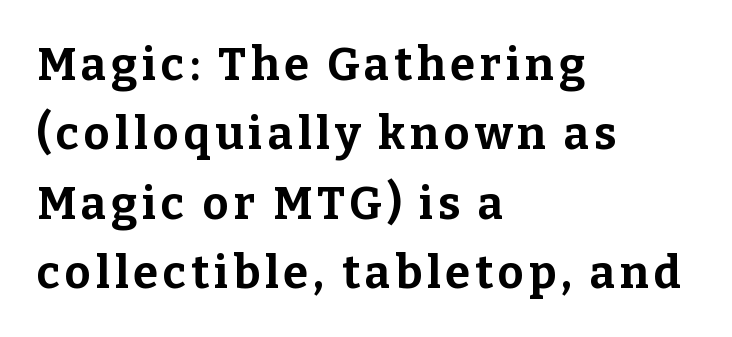
The baseline area is clear. The face used here is proportionally spaced, like ordinary book or web type. Left-aligned paragraph, ragged on the right. Little horizontal feet cap the strokes, marking this as serif type. Ascenders rise straight up at ninety degrees.
